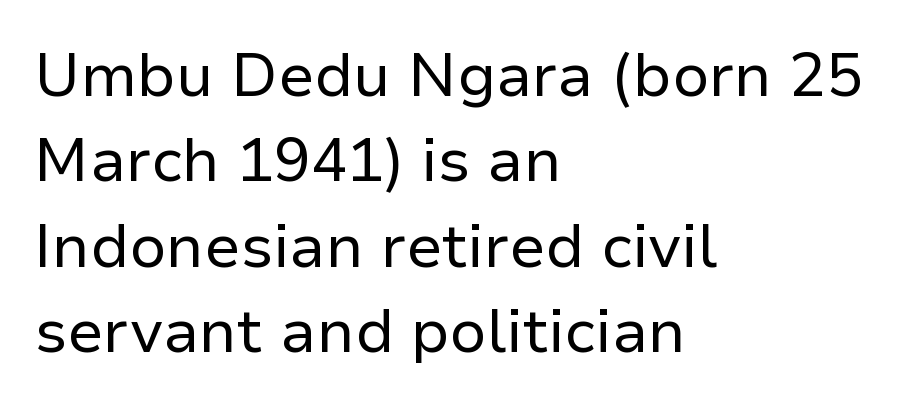
Q: Is the text bold? A: No.
Q: Is the text italic (slanted)? A: No, it is upright.
Q: Is the typeface a serif or a sans-serif typeface? A: Sans-serif.
Q: Is the text underlined? A: No.
Q: How is the paragraph aligned? A: Left-aligned.
Q: Is the spacing between letters normal or unusually wide? A: Normal.
Q: Is the spacing between lines tight, normal or loose? A: Normal.
Q: Width (condensed, normal, or wide)? A: Normal.
Q: Stroke contrast? A: Low.
Q: x-height? A: Medium.
Q: Monospaced? A: No.
